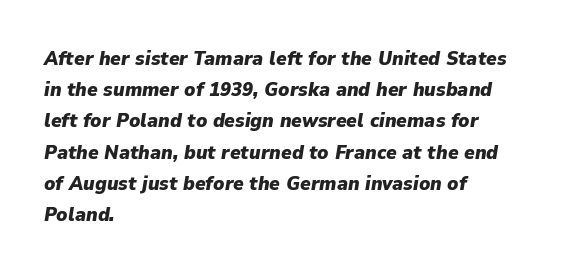
{"italic": "yes", "lean": "right", "slant_degrees": 9, "bold": "yes", "underline": "no", "align": "left", "line_spacing": "normal", "line_spacing_ratio": 1.56, "letter_spacing": "normal", "letter_spacing_em": 0.0, "glyph_px": 20}
